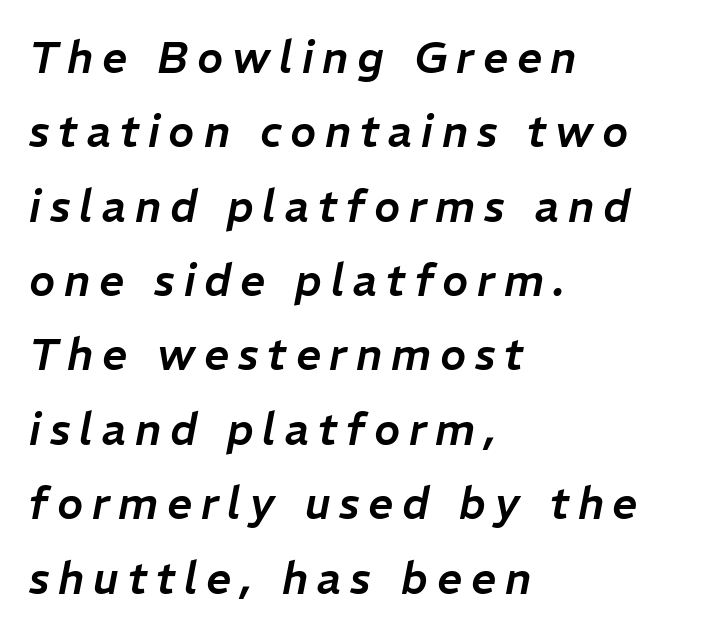
Q: Is the text italic (slanted)? A: Yes, it leans right by about 11 degrees.
Q: Is the text underlined? A: No.
Q: How is the paragraph aligned? A: Left-aligned.
Q: Is the spacing between letters normal or unusually wide? A: Unusually wide.
Q: Is the spacing between lines tight, normal or loose? A: Normal.
Q: Width (condensed, normal, or wide)? A: Normal.
Q: Stroke contrast? A: Low.
Q: x-height? A: Medium.
Q: Monospaced? A: No.
